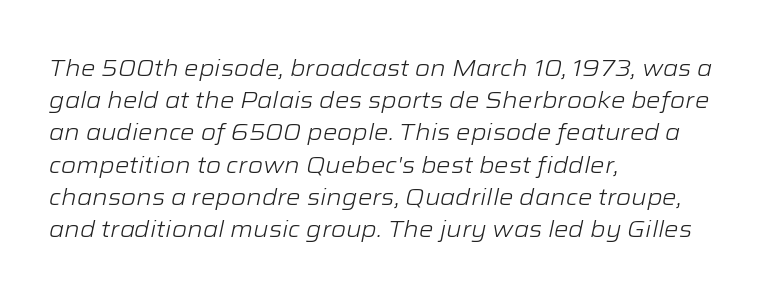
Q: Is the text bold? A: No.
Q: Is the text italic (slanted)? A: Yes, it leans right by about 12 degrees.
Q: Is the text underlined? A: No.
Q: How is the paragraph aligned? A: Left-aligned.
Q: Is the spacing between letters normal or unusually wide? A: Normal.
Q: Is the spacing between lines tight, normal or loose? A: Normal.
